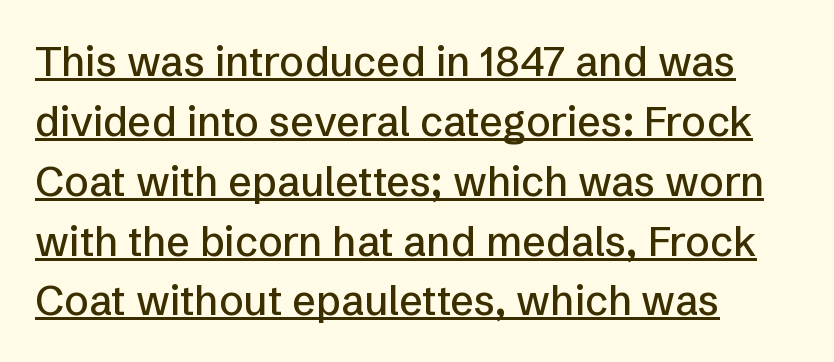
Compared with typical paragraphs, the rows here are spaced about the same. This rendering features underlined lettering. Is this a sans? Yes — the strokes have no serifs. Character widths vary here, with narrow letters taking less room than wide ones. Notice how the stems are strictly vertical — no italics here.
